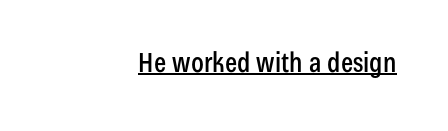
{"italic": "no", "underline": "yes", "align": "right", "letter_spacing": "normal", "letter_spacing_em": 0.0, "glyph_px": 27}
